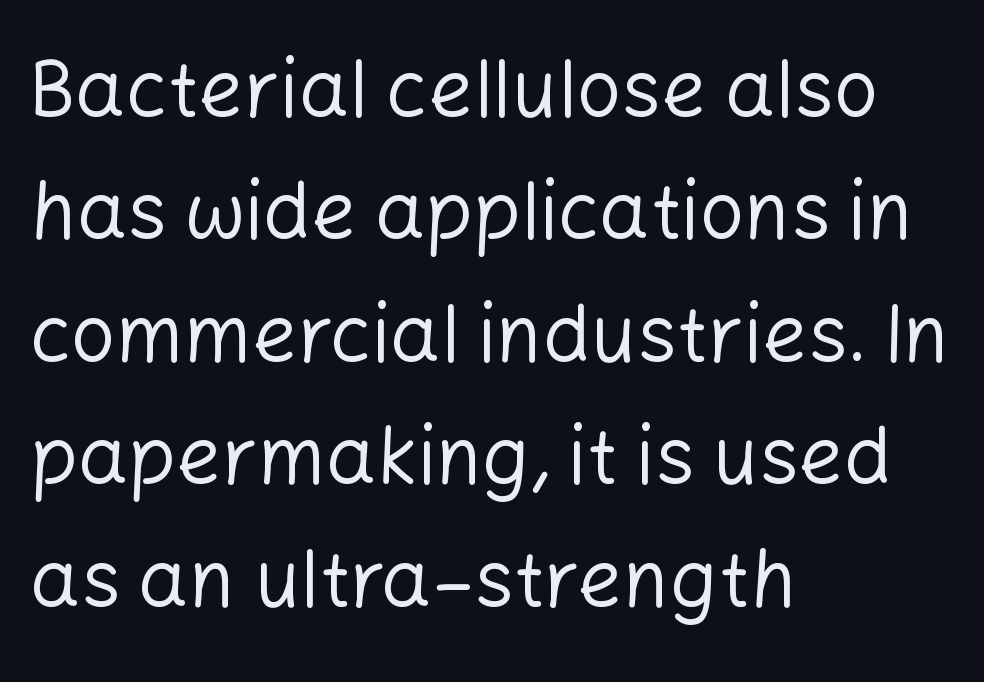
{"serif": "no", "italic": "no", "bold": "no", "weight": "regular", "width": "normal", "stroke_contrast": "low", "x_height": "medium", "monospaced": "no", "underline": "no", "align": "left", "line_spacing": "normal", "line_spacing_ratio": 1.55, "letter_spacing": "normal", "letter_spacing_em": 0.0, "glyph_px": 79}
